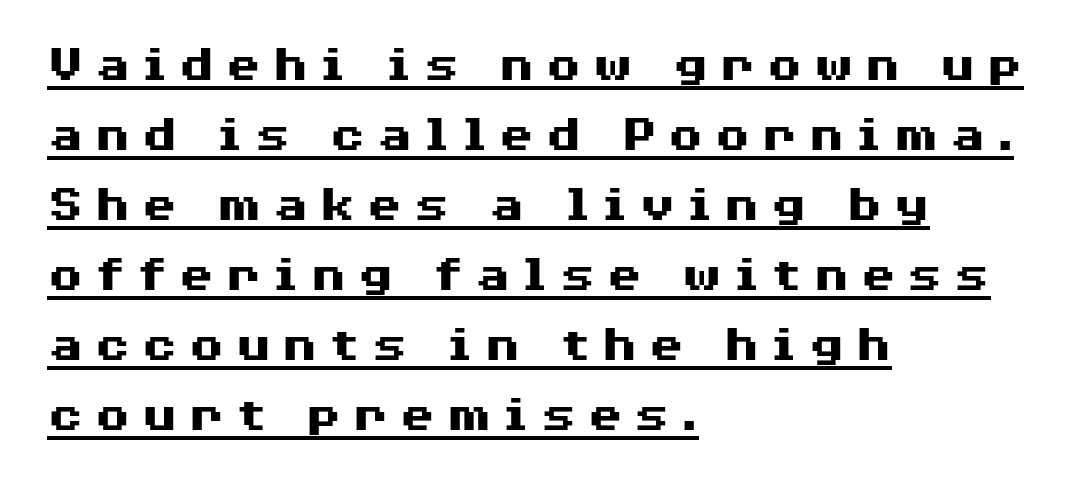
The image shows 53 px heavy, wide sans-serif type, upright; set left-aligned, normal line spacing (1.32x), underlined; medium stroke contrast and a medium x-height.
